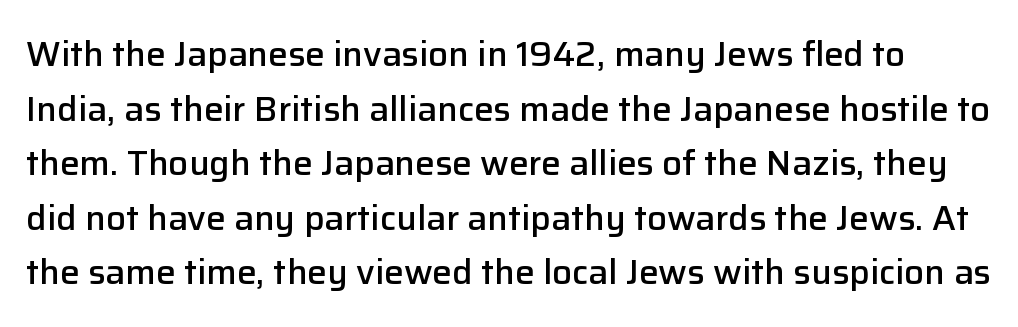
Q: Is the text bold? A: Semi-bold.
Q: Is the text italic (slanted)? A: No, it is upright.
Q: Is the typeface a serif or a sans-serif typeface? A: Sans-serif.
Q: Is the text underlined? A: No.
Q: Is the spacing between letters normal or unusually wide? A: Normal.
Q: Is the spacing between lines tight, normal or loose? A: Normal.
Q: Width (condensed, normal, or wide)? A: Normal.
Q: Stroke contrast? A: Low.
Q: x-height? A: Medium.
Q: Monospaced? A: No.
